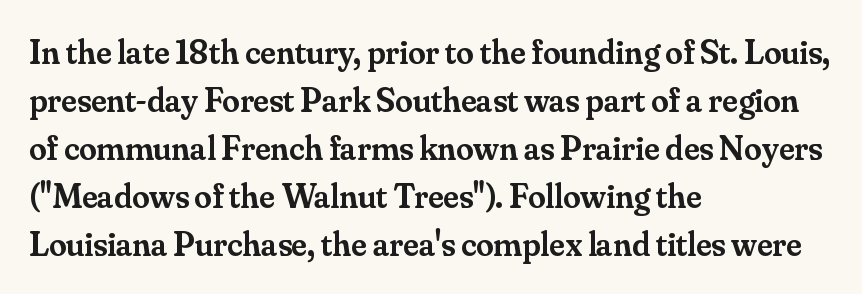
{"serif": "yes", "italic": "no", "bold": "semi", "weight": "semibold", "width": "normal", "stroke_contrast": "medium", "x_height": "small", "monospaced": "no", "underline": "no", "align": "left", "line_spacing": "normal", "line_spacing_ratio": 1.37, "letter_spacing": "normal", "letter_spacing_em": 0.0, "glyph_px": 35}
